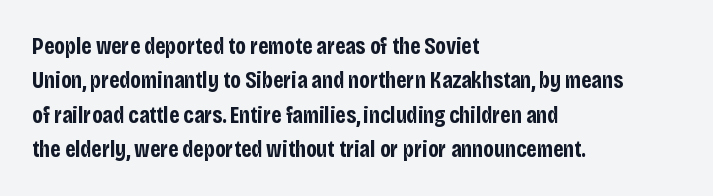
Q: Is the text bold? A: Yes.
Q: Is the text italic (slanted)? A: No, it is upright.
Q: Is the text underlined? A: No.
Q: How is the paragraph aligned? A: Left-aligned.
Q: Is the spacing between letters normal or unusually wide? A: Normal.
Q: Is the spacing between lines tight, normal or loose? A: Normal.
